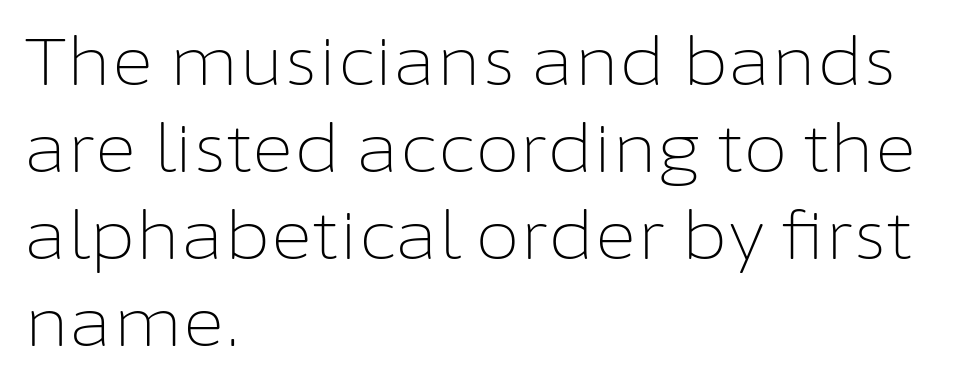
{"serif": "no", "italic": "no", "bold": "no", "weight": "light", "width": "normal", "stroke_contrast": "low", "x_height": "medium", "monospaced": "no", "underline": "no", "align": "left", "line_spacing": "normal", "line_spacing_ratio": 1.34, "letter_spacing": "normal", "letter_spacing_em": 0.0, "glyph_px": 65}
